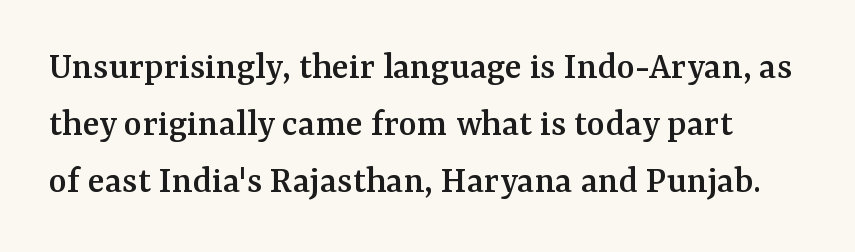
{"serif": "yes", "italic": "no", "width": "normal", "stroke_contrast": "medium", "x_height": "medium", "monospaced": "no", "underline": "no", "line_spacing": "normal", "line_spacing_ratio": 1.46, "letter_spacing": "normal", "letter_spacing_em": 0.0, "glyph_px": 39}
